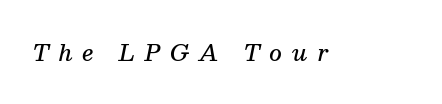
{"italic": "yes", "lean": "right", "slant_degrees": 13, "bold": "semi", "underline": "no", "letter_spacing": "wide", "letter_spacing_em": 0.43, "glyph_px": 22}
